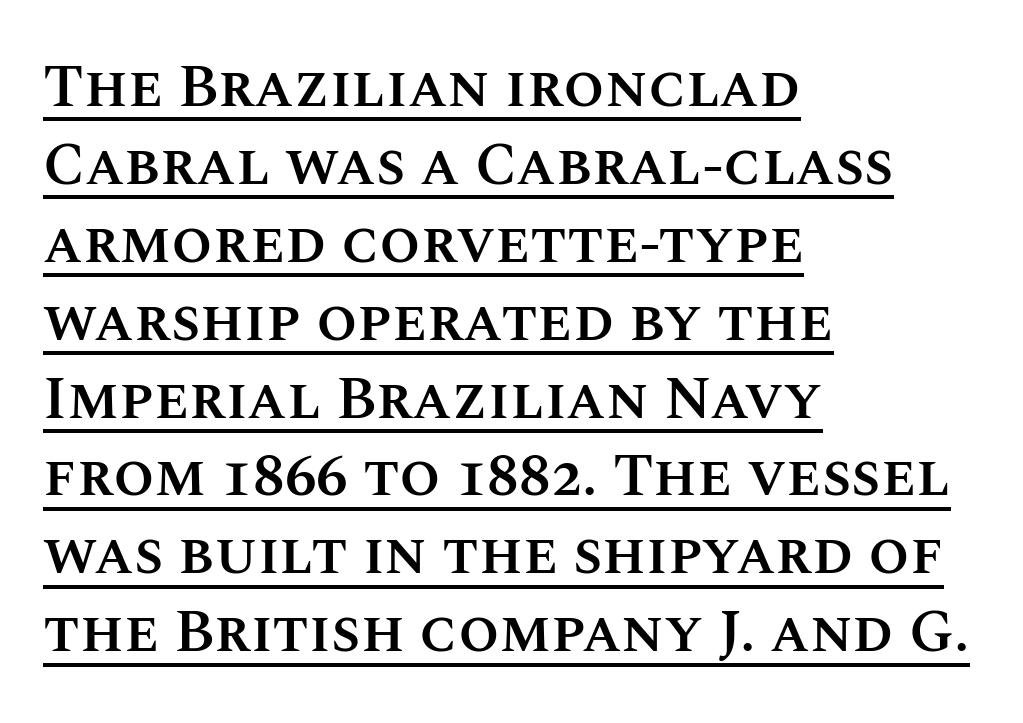
The letters stand upright; this is a roman face. A typesetter would call this proportional, since set widths differ per character. Students, this is semibold: more ink than regular, less than bold. These lines stack with their left ends in a neat column. In terms of letterspacing, this is plain default setting. The space between consecutive lines is moderate.
